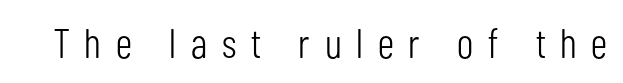
The strip under each line holds only bare page. The rendering uses natural spacing where letterforms have individual widths. Rendered with straight, roman letterforms. In terms of letterspacing, this is a distinctly airy, spread setting.
